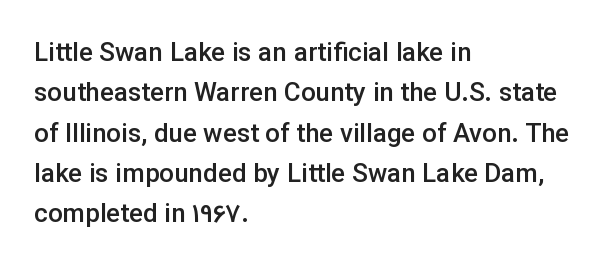
Posture: vertical. No word sits above an underline. Its strokes are somewhat broadened, the hallmark of semibold type. How are the letters spaced? Ordinarily, with no added tracking.
